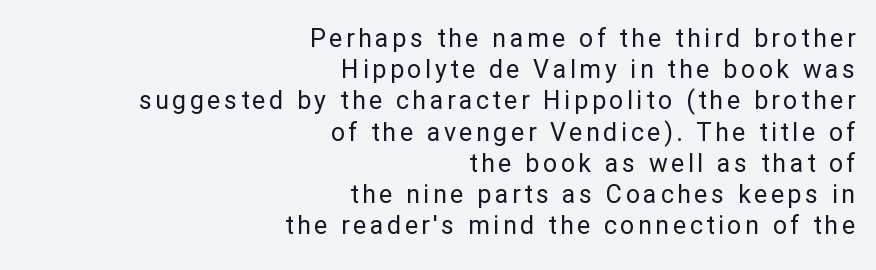
{"italic": "no", "bold": "no", "underline": "no", "align": "right", "line_spacing": "normal", "line_spacing_ratio": 1.25, "glyph_px": 25}
